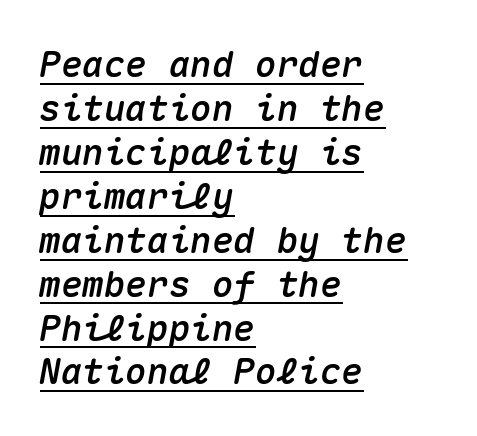
Q: Is the text italic (slanted)? A: Yes, it leans right by about 10 degrees.
Q: Is the text underlined? A: Yes.
Q: How is the paragraph aligned? A: Left-aligned.
Q: Is the spacing between letters normal or unusually wide? A: Normal.
Q: Width (condensed, normal, or wide)? A: Normal.
Q: Stroke contrast? A: Medium.
Q: x-height? A: Medium.
Q: Monospaced? A: Yes.
